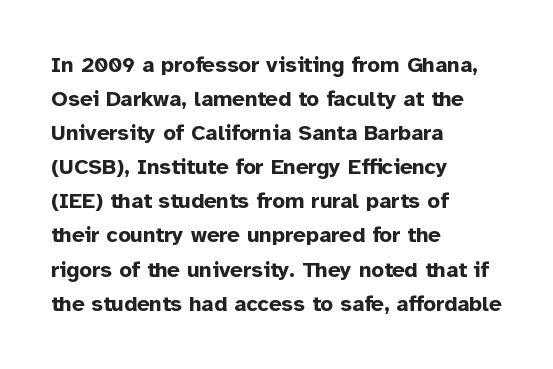
{"italic": "no", "bold": "yes", "underline": "no", "align": "left", "line_spacing": "normal", "line_spacing_ratio": 1.55, "letter_spacing": "normal", "letter_spacing_em": 0.0, "glyph_px": 22}
